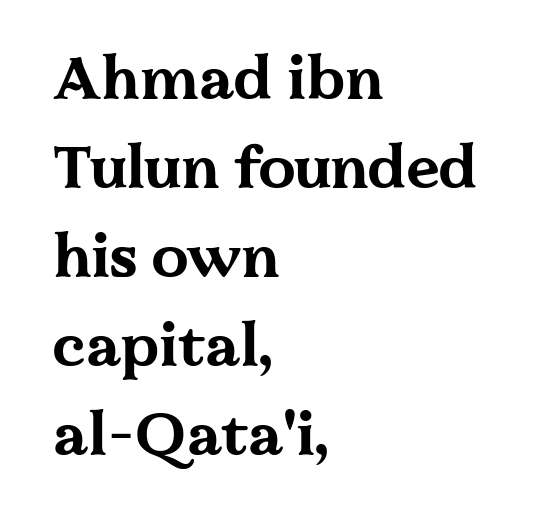
{"serif": "yes", "italic": "no", "bold": "yes", "weight": "bold", "width": "wide", "stroke_contrast": "medium", "x_height": "medium", "monospaced": "no", "underline": "no", "align": "left", "line_spacing": "normal", "line_spacing_ratio": 1.51, "letter_spacing": "normal", "letter_spacing_em": 0.0, "glyph_px": 59}
